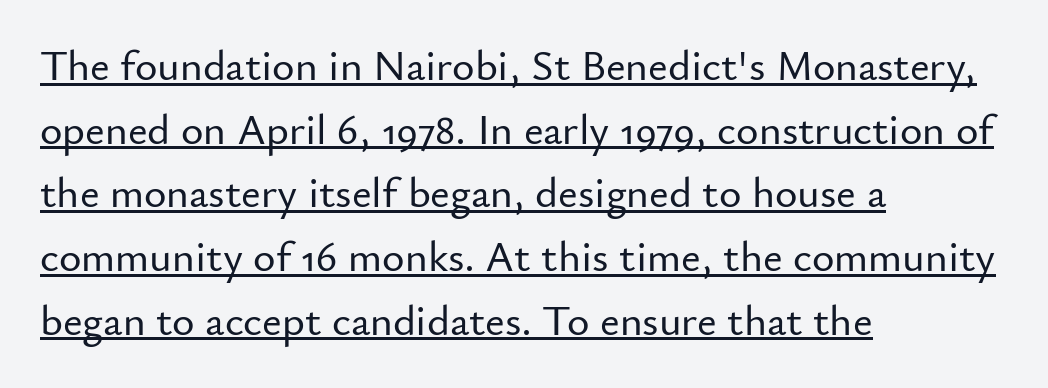
Q: Is the text italic (slanted)? A: No, it is upright.
Q: Is the typeface a serif or a sans-serif typeface? A: Sans-serif.
Q: Is the text underlined? A: Yes.
Q: How is the paragraph aligned? A: Left-aligned.
Q: Is the spacing between letters normal or unusually wide? A: Normal.
Q: Is the spacing between lines tight, normal or loose? A: Normal.
Q: Width (condensed, normal, or wide)? A: Normal.
Q: Stroke contrast? A: Low.
Q: x-height? A: Small.
Q: Monospaced? A: No.
